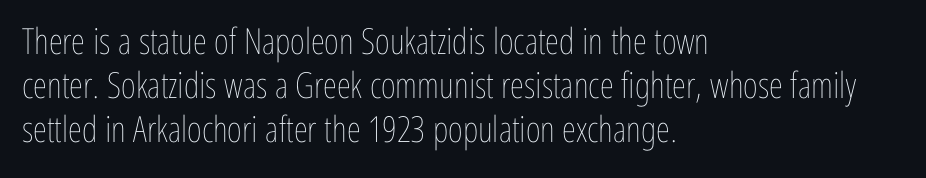
The foot of each line stays bare and open. Varying glyph widths throughout — classic text-font behaviour. Is the letter spacing exaggerated? No — it looks like the ordinary default. No chunkiness to these letters — they're not bold.
